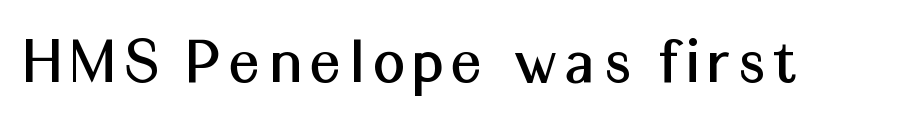
Q: Is the text italic (slanted)? A: No, it is upright.
Q: Is the typeface a serif or a sans-serif typeface? A: Sans-serif.
Q: Is the text underlined? A: No.
Q: Width (condensed, normal, or wide)? A: Normal.
Q: Stroke contrast? A: Medium.
Q: x-height? A: Medium.
Q: Monospaced? A: No.
